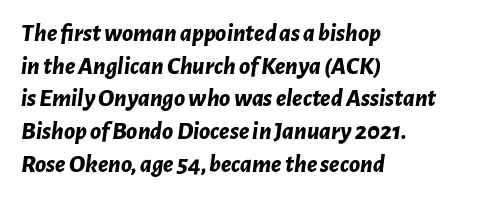
{"italic": "yes", "lean": "right", "slant_degrees": 7, "bold": "yes", "underline": "no", "align": "left", "line_spacing": "normal", "line_spacing_ratio": 1.31, "letter_spacing": "normal", "letter_spacing_em": 0.0, "glyph_px": 25}
